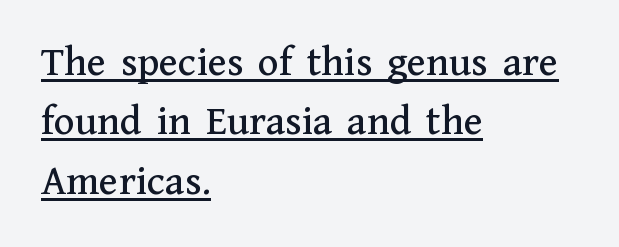
{"serif": "yes", "italic": "no", "width": "normal", "stroke_contrast": "medium", "x_height": "medium", "monospaced": "no", "underline": "yes", "align": "left", "line_spacing": "normal", "line_spacing_ratio": 1.38, "letter_spacing": "normal", "letter_spacing_em": 0.0, "glyph_px": 43}
